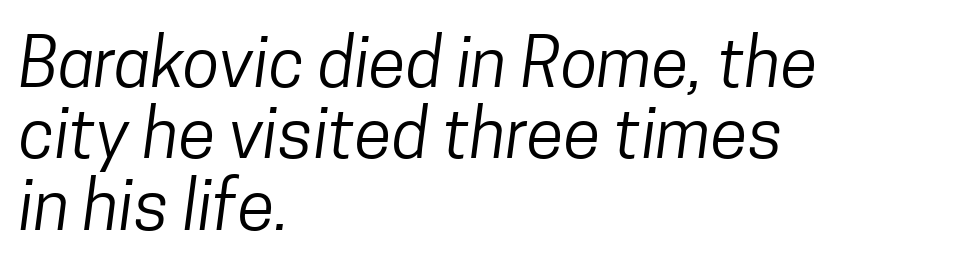
Q: Is the text bold? A: No.
Q: Is the typeface a serif or a sans-serif typeface? A: Sans-serif.
Q: Is the text underlined? A: No.
Q: How is the paragraph aligned? A: Left-aligned.
Q: Is the spacing between letters normal or unusually wide? A: Normal.
Q: Is the spacing between lines tight, normal or loose? A: Tight.
Q: Width (condensed, normal, or wide)? A: Condensed.
Q: Stroke contrast? A: Low.
Q: x-height? A: Medium.
Q: Monospaced? A: No.
